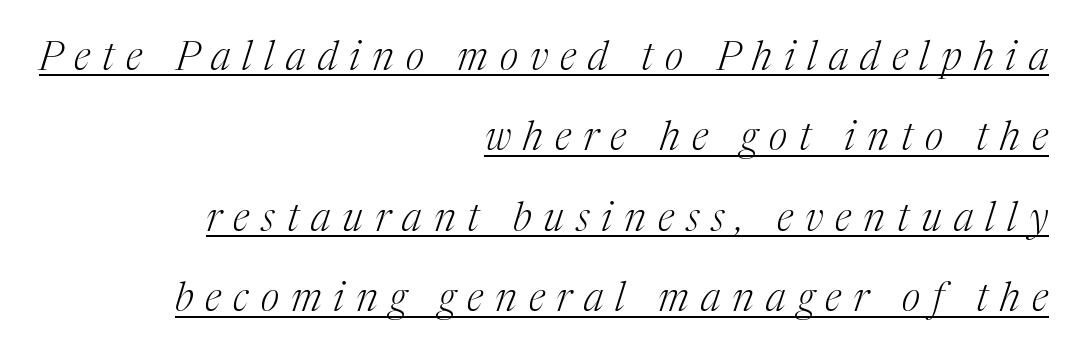
The image shows 40 px light serif type, italic (leaning right); set right-aligned, loose line spacing (2.01x), unusually wide letter spacing (+0.3 em), underlined; medium stroke contrast and a medium x-height.
